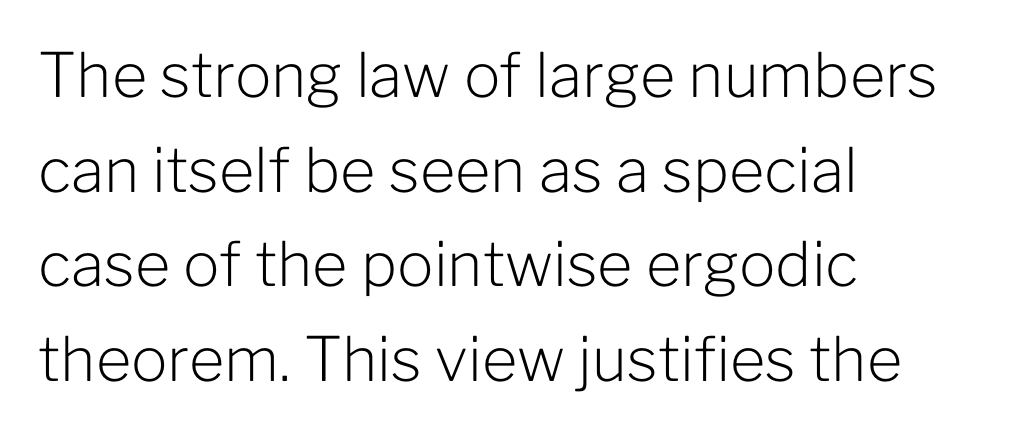
The image shows 61 px light sans-serif type, upright; set left-aligned, normal line spacing (1.55x), normal letter spacing, not underlined; low stroke contrast and a medium x-height.
